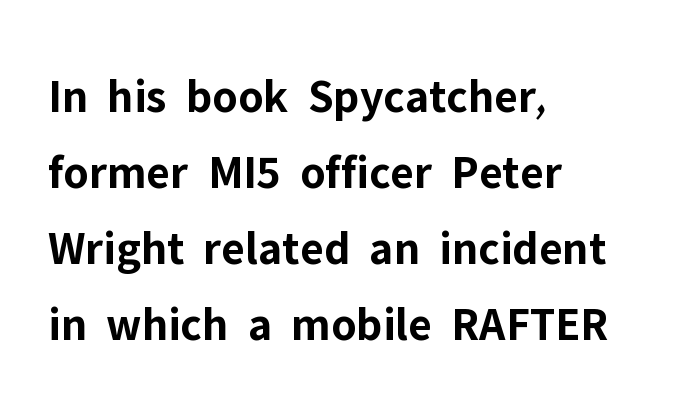
The typeface chosen for these lines omits serifs. The lines sit at an ordinary, default distance from one another. Is the type bold? Yes — the strokes are clearly thick and heavy. The lettering stays uniformly vertical, giving the passage a roman look. The letters sit at their default tracking, neither squeezed nor spread.
